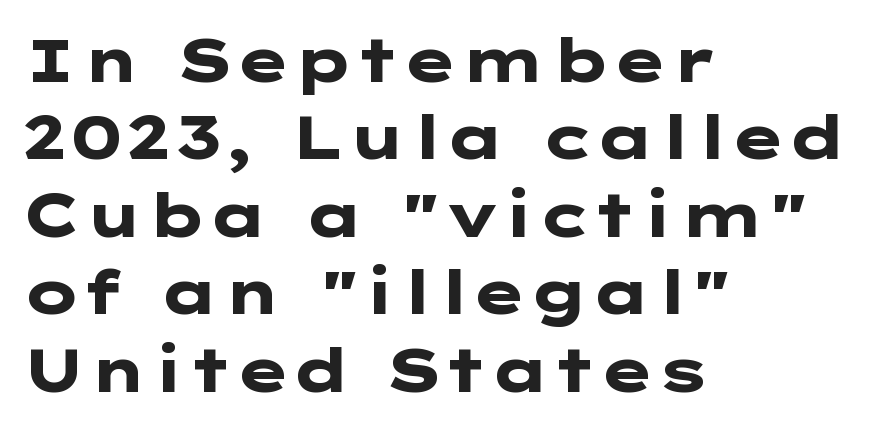
Summary of vertical rhythm: regular, with standard interline spacing. The string is rendered with underlining switched off. A dark, heavy texture on the line: the type is bold. This is sans-serif lettering, the kind often seen on screens and signage. These lines are set flush left with a ragged right edge.
